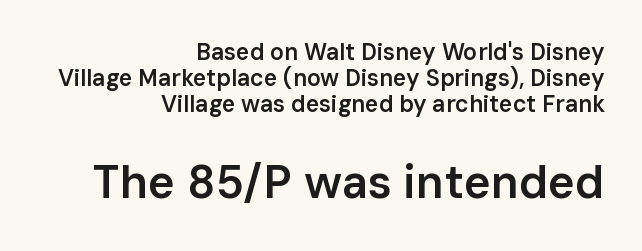
Q: Is the text bold? A: Semi-bold.
Q: Is the text italic (slanted)? A: No, it is upright.
Q: Is the typeface a serif or a sans-serif typeface? A: Sans-serif.
Q: Is the text underlined? A: No.
Q: How is the paragraph aligned? A: Right-aligned.
Q: Is the spacing between letters normal or unusually wide? A: Normal.
Q: Is the spacing between lines tight, normal or loose? A: Tight.
Q: Which block of text is set in a larger size, the first (top) or the second (bottom)? A: The second (bottom) one.
Q: Width (condensed, normal, or wide)? A: Normal.
Q: Stroke contrast? A: Low.
Q: x-height? A: Medium.
Q: Monospaced? A: No.
